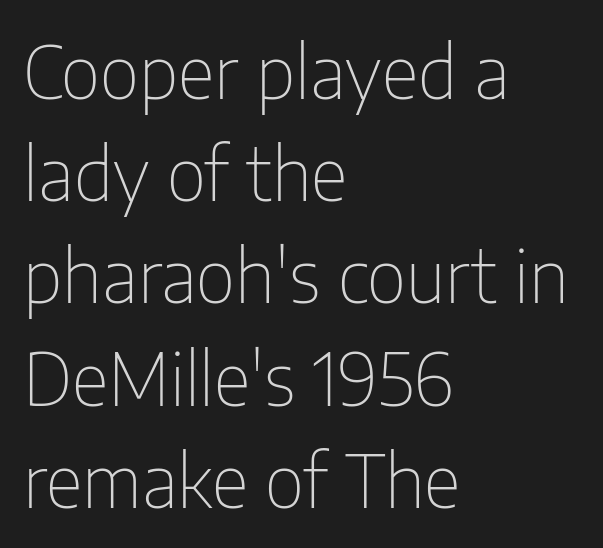
Q: Is the text bold? A: No.
Q: Is the text italic (slanted)? A: No, it is upright.
Q: Is the typeface a serif or a sans-serif typeface? A: Sans-serif.
Q: Is the text underlined? A: No.
Q: How is the paragraph aligned? A: Left-aligned.
Q: Is the spacing between letters normal or unusually wide? A: Normal.
Q: Is the spacing between lines tight, normal or loose? A: Normal.
Q: Width (condensed, normal, or wide)? A: Condensed.
Q: Stroke contrast? A: Low.
Q: x-height? A: Medium.
Q: Monospaced? A: No.
